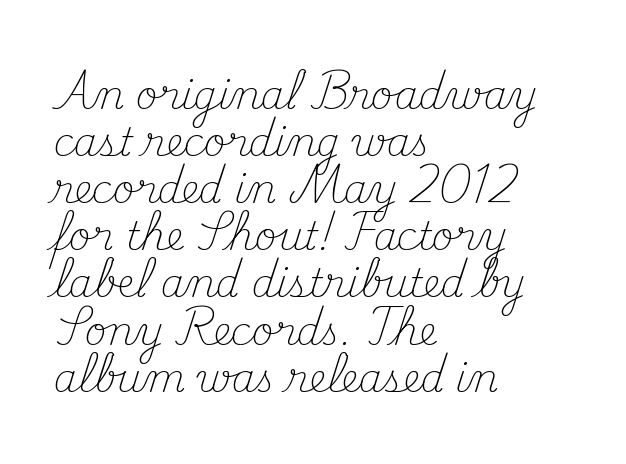
{"serif": "yes", "bold": "no", "weight": "light", "width": "normal", "stroke_contrast": "medium", "x_height": "small", "monospaced": "no", "underline": "no", "align": "left", "line_spacing_ratio": 1.24, "letter_spacing": "normal", "letter_spacing_em": 0.0, "glyph_px": 38}
